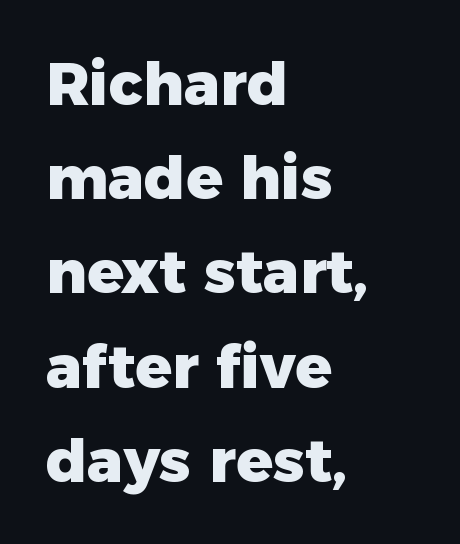
Q: Is the text bold? A: Yes.
Q: Is the text italic (slanted)? A: No, it is upright.
Q: Is the typeface a serif or a sans-serif typeface? A: Sans-serif.
Q: Is the text underlined? A: No.
Q: How is the paragraph aligned? A: Left-aligned.
Q: Is the spacing between letters normal or unusually wide? A: Normal.
Q: Is the spacing between lines tight, normal or loose? A: Normal.
Q: Width (condensed, normal, or wide)? A: Normal.
Q: Stroke contrast? A: Low.
Q: x-height? A: Medium.
Q: Monospaced? A: No.
